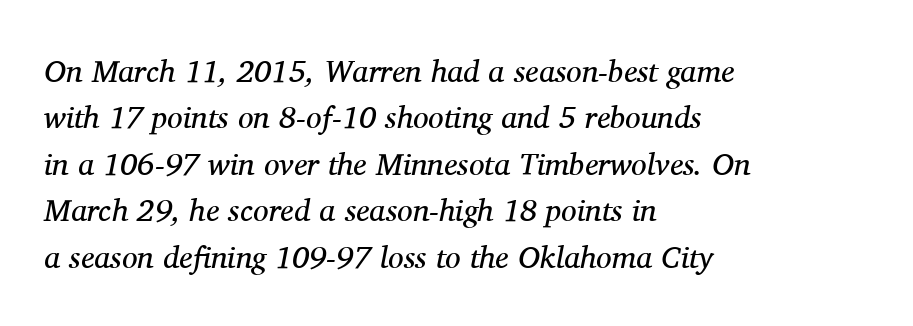
The image shows 31 px regular-weight serif type, italic (leaning right); set left-aligned, normal line spacing (1.5x), normal letter spacing, not underlined; medium stroke contrast and a medium x-height.
